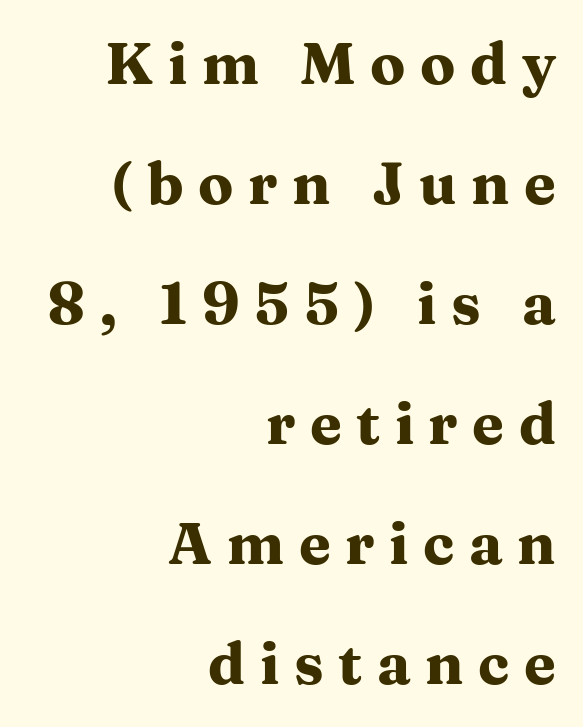
Thick stems and heavy bowls — unmistakably bold. Inter-character spacing is expanded well beyond the font's built-in metrics. Casual observation: everything's shoved over to the right. Each letter keeps its own natural width here, so spacing adapts to shape. The space beneath each line is pristine and unruled. The block of text is sparse from top to bottom, with ample space between rows.
